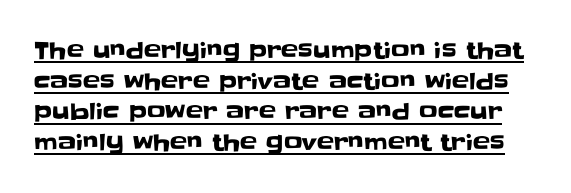
{"italic": "no", "underline": "yes", "line_spacing": "normal", "line_spacing_ratio": 1.33, "letter_spacing": "normal", "letter_spacing_em": 0.0, "glyph_px": 23}
